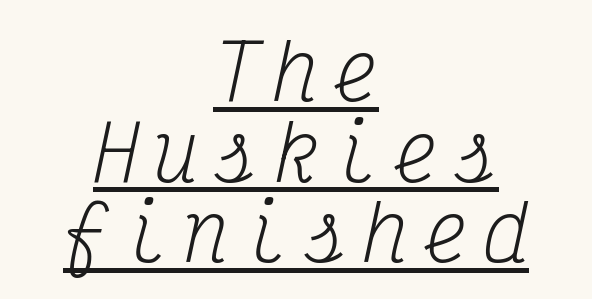
The image shows 76 px regular-weight, condensed serif type, italic (leaning right), monospaced; set centered, tight line spacing (1.06x), underlined; medium stroke contrast and a medium x-height.
